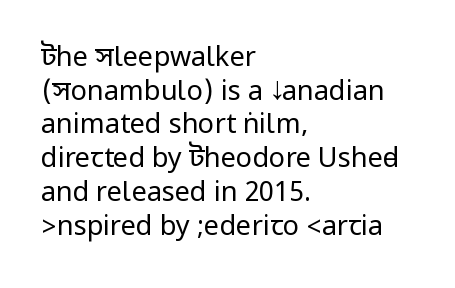
The image shows 27 px text type, upright; set left-aligned, normal line spacing (1.25x), normal letter spacing, not underlined.
